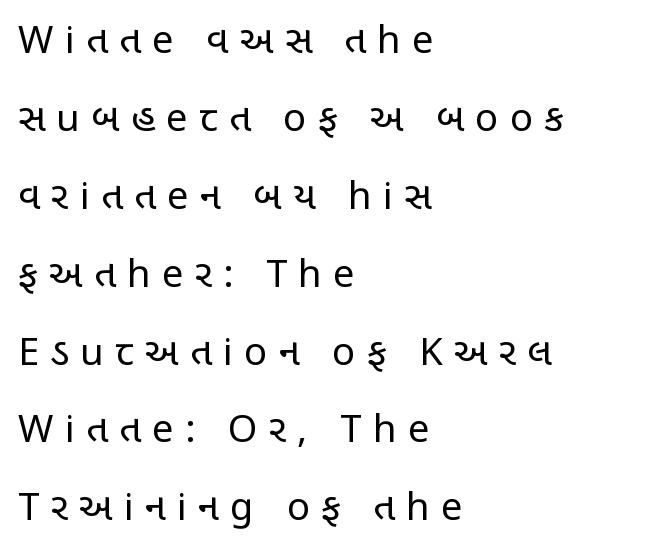
{"serif": "no", "italic": "no", "bold": "no", "weight": "regular", "width": "condensed", "stroke_contrast": "low", "x_height": "large", "monospaced": "no", "underline": "no", "align": "left", "line_spacing": "loose", "line_spacing_ratio": 2.05, "letter_spacing": "wide", "letter_spacing_em": 0.3, "glyph_px": 38}
